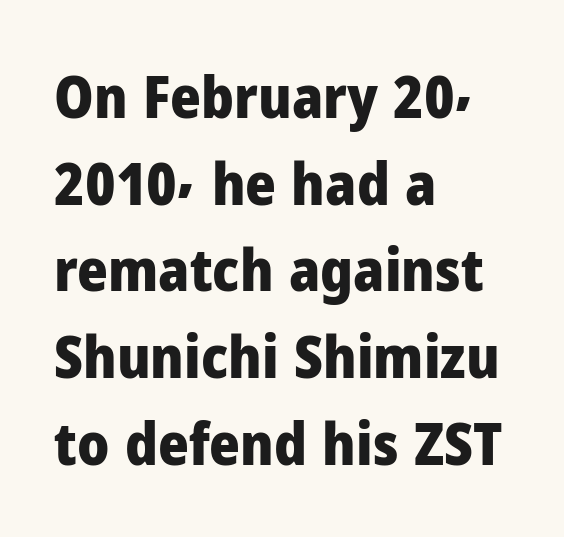
The image shows 59 px heavy sans-serif type, upright; set left-aligned, normal line spacing (1.47x), normal letter spacing, not underlined; low stroke contrast and a medium x-height.
